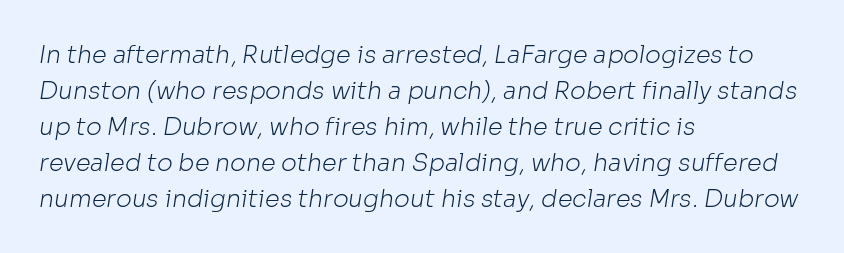
The characters are drawn with everyday or finer stroke widths. This sample is left-justified, so line endings fall wherever the words run out. Successive baselines arrive at the customary interval. Short note: letters normally spaced.
